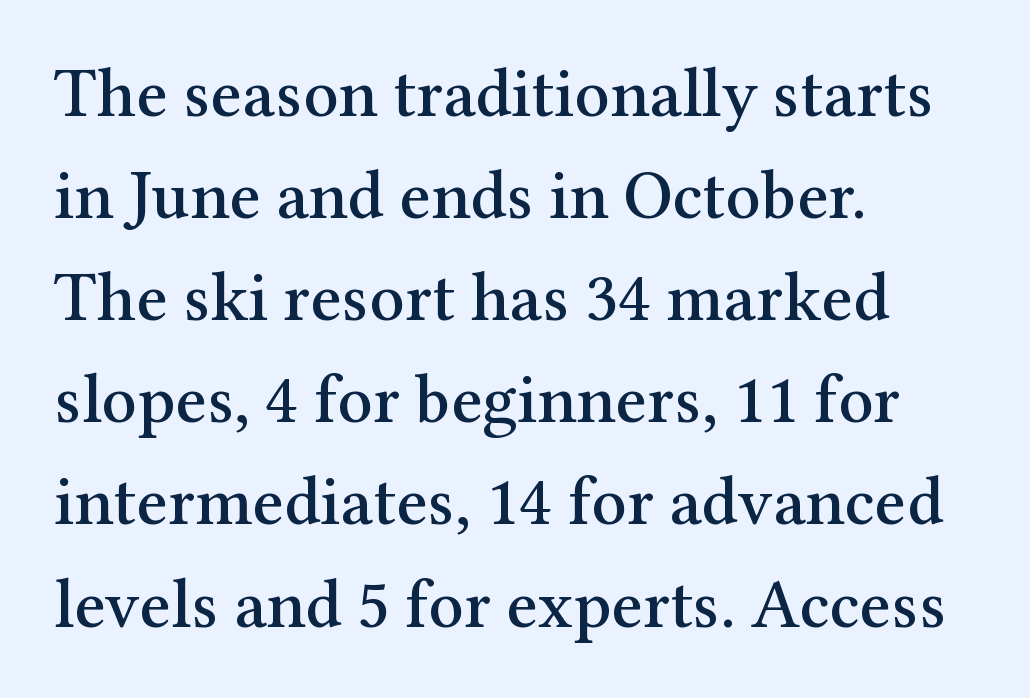
Q: Is the text italic (slanted)? A: No, it is upright.
Q: Is the typeface a serif or a sans-serif typeface? A: Serif.
Q: Is the text underlined? A: No.
Q: How is the paragraph aligned? A: Left-aligned.
Q: Is the spacing between letters normal or unusually wide? A: Normal.
Q: Is the spacing between lines tight, normal or loose? A: Normal.
Q: Width (condensed, normal, or wide)? A: Normal.
Q: Stroke contrast? A: Medium.
Q: x-height? A: Medium.
Q: Monospaced? A: No.
